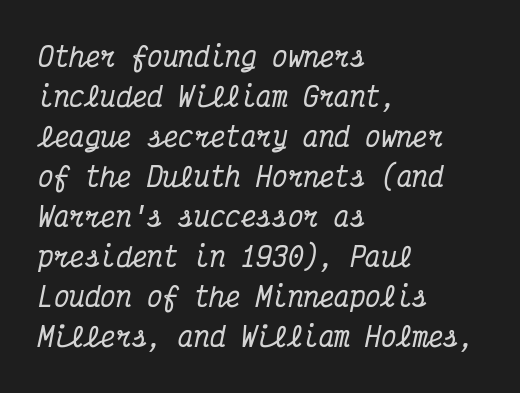
The text carries the slant typical of an italic or oblique font. Line beginnings align vertically; line endings do not. Regarding leading, the lines here are spaced in the standard way. Check the space under the baseline: it is left empty. The line texture is even and compact thanks to regular tracking.
